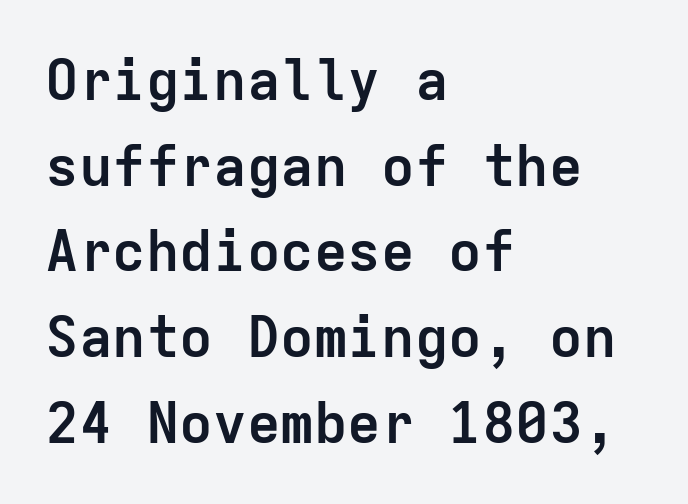
Q: Is the text bold? A: Yes.
Q: Is the text italic (slanted)? A: No, it is upright.
Q: Is the typeface a serif or a sans-serif typeface? A: Sans-serif.
Q: Is the text underlined? A: No.
Q: How is the paragraph aligned? A: Left-aligned.
Q: Is the spacing between letters normal or unusually wide? A: Normal.
Q: Is the spacing between lines tight, normal or loose? A: Normal.
Q: Width (condensed, normal, or wide)? A: Normal.
Q: Stroke contrast? A: Low.
Q: x-height? A: Medium.
Q: Monospaced? A: Yes.
